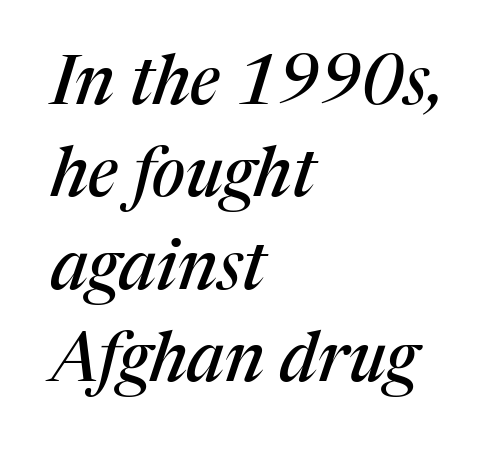
The image shows 68 px serif type, italic (leaning right); set left-aligned, normal line spacing (1.36x), normal letter spacing, not underlined; medium stroke contrast and a medium x-height.
